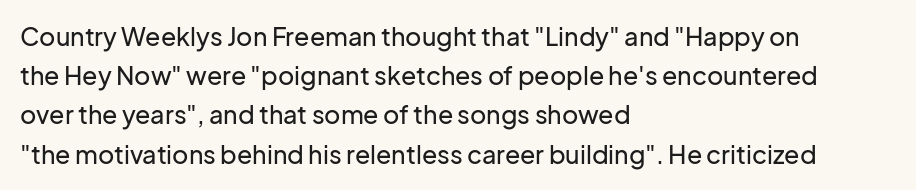
Q: Is the text italic (slanted)? A: No, it is upright.
Q: Is the text underlined? A: No.
Q: How is the paragraph aligned? A: Left-aligned.
Q: Is the spacing between letters normal or unusually wide? A: Normal.
Q: Is the spacing between lines tight, normal or loose? A: Normal.
